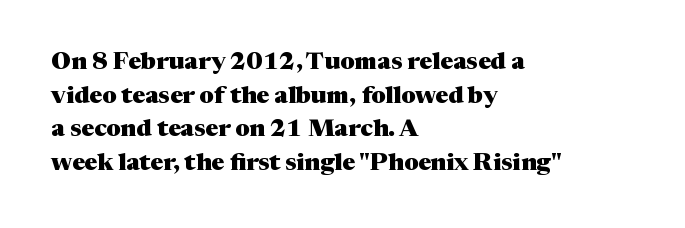
The image shows 24 px bold type, upright; set left-aligned, normal line spacing (1.4x), normal letter spacing, not underlined.
